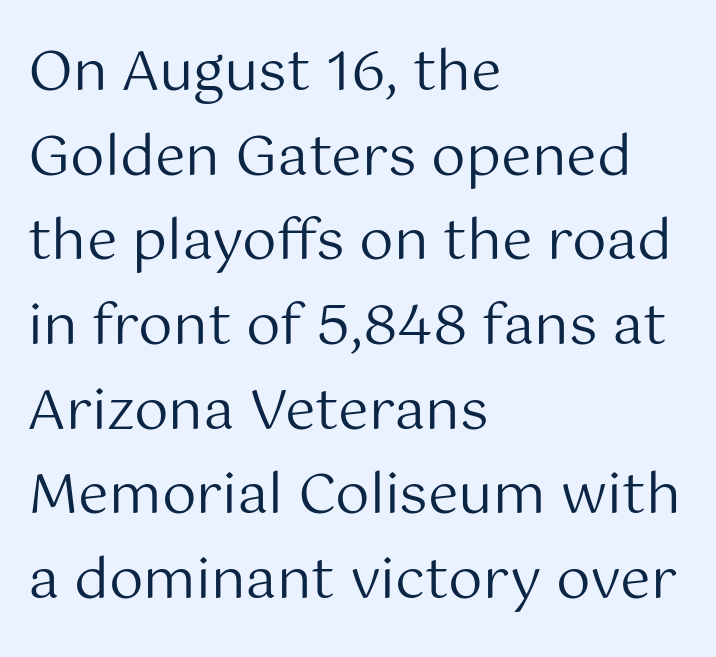
{"serif": "no", "italic": "no", "bold": "no", "weight": "regular", "width": "normal", "stroke_contrast": "medium", "x_height": "medium", "monospaced": "no", "underline": "no", "align": "left", "line_spacing": "normal", "line_spacing_ratio": 1.54, "letter_spacing": "normal", "letter_spacing_em": 0.0, "glyph_px": 55}
